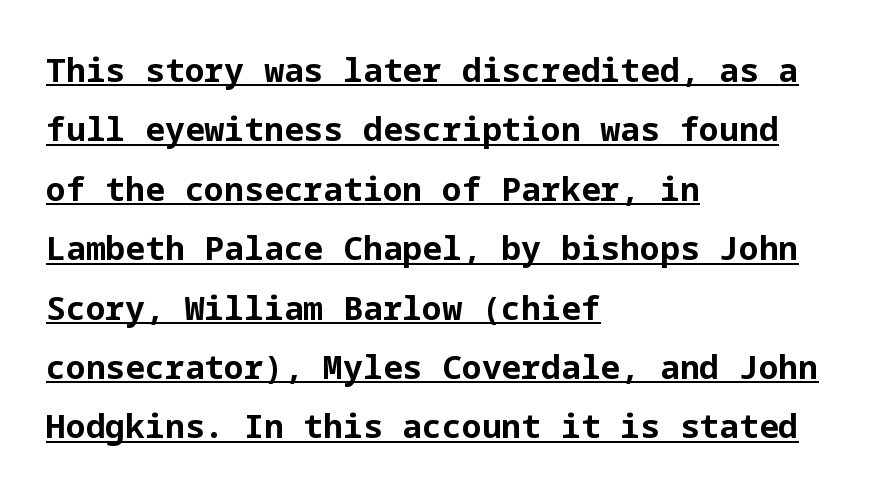
Q: Is the text bold? A: Yes.
Q: Is the text italic (slanted)? A: No, it is upright.
Q: Is the typeface a serif or a sans-serif typeface? A: Sans-serif.
Q: Is the text underlined? A: Yes.
Q: How is the paragraph aligned? A: Left-aligned.
Q: Is the spacing between letters normal or unusually wide? A: Normal.
Q: Width (condensed, normal, or wide)? A: Normal.
Q: Stroke contrast? A: Low.
Q: x-height? A: Medium.
